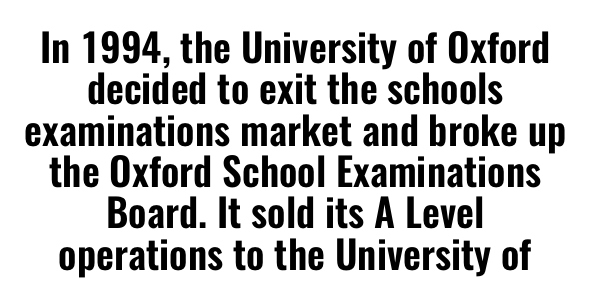
The image shows 39 px condensed sans-serif type, upright; set centered, tight line spacing (1.06x), normal letter spacing, not underlined; low stroke contrast and a medium x-height.
